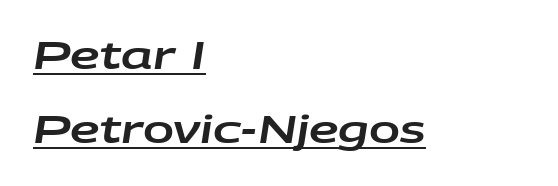
Q: Is the text italic (slanted)? A: Yes, it leans right by about 9 degrees.
Q: Is the text underlined? A: Yes.
Q: How is the paragraph aligned? A: Left-aligned.
Q: Is the spacing between letters normal or unusually wide? A: Normal.
Q: Is the spacing between lines tight, normal or loose? A: Loose.
Q: Width (condensed, normal, or wide)? A: Wide.
Q: Stroke contrast? A: Low.
Q: x-height? A: Large.
Q: Monospaced? A: No.
